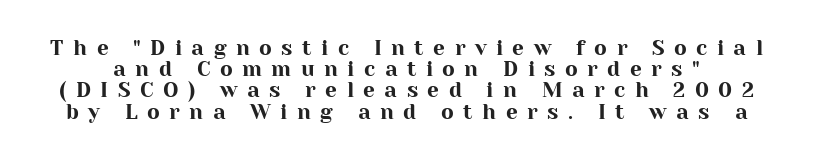
The image shows 21 px text type, upright; set tight line spacing (1.01x), unusually wide letter spacing (+0.45 em), not underlined.
